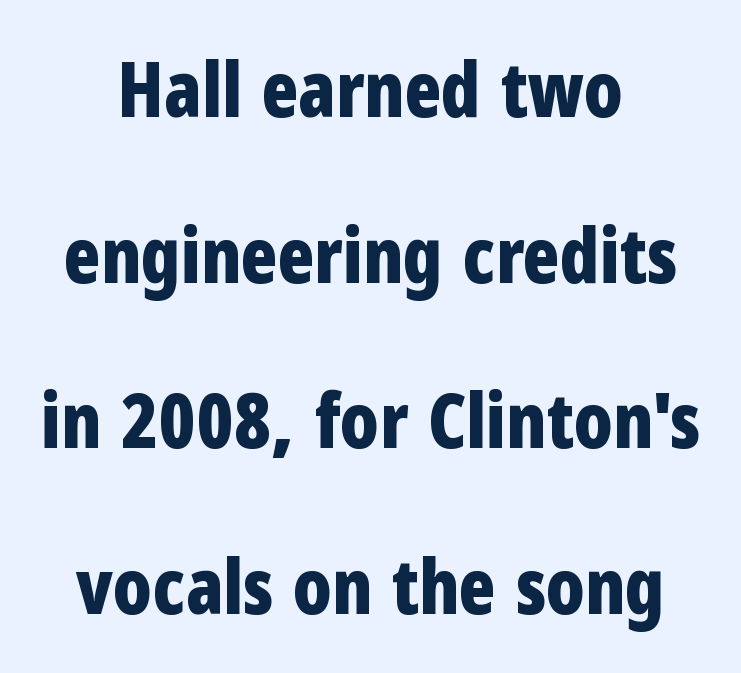
{"serif": "no", "italic": "no", "bold": "yes", "weight": "bold", "width": "condensed", "stroke_contrast": "low", "x_height": "medium", "monospaced": "no", "underline": "no", "align": "center", "line_spacing": "loose", "line_spacing_ratio": 2.18, "letter_spacing": "normal", "letter_spacing_em": 0.0, "glyph_px": 76}
